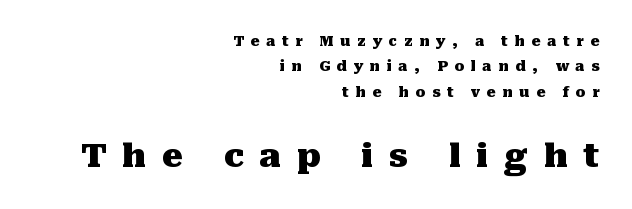
{"serif": "yes", "italic": "no", "bold": "yes", "weight": "heavy", "width": "normal", "stroke_contrast": "medium", "x_height": "medium", "monospaced": "no", "underline": "no", "align": "right", "line_spacing_ratio": 1.82, "letter_spacing": "wide", "letter_spacing_em": 0.48, "larger_block": "second", "size_ratio": 2.36, "glyph_px": 33}
